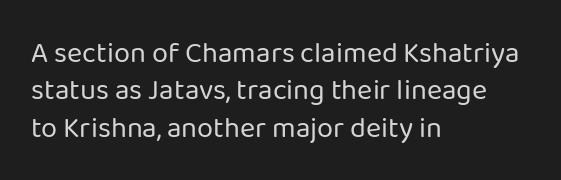
Are there feet on the stems? There aren't — it's a sans. The gap between lines stays unmarked. Does the lettering tilt? It doesn't — this is upright. Each letter keeps its own natural width here, so spacing adapts to shape. How are the letters spaced? Ordinarily, with no added tracking. The compositor pushed each line to the left boundary.
